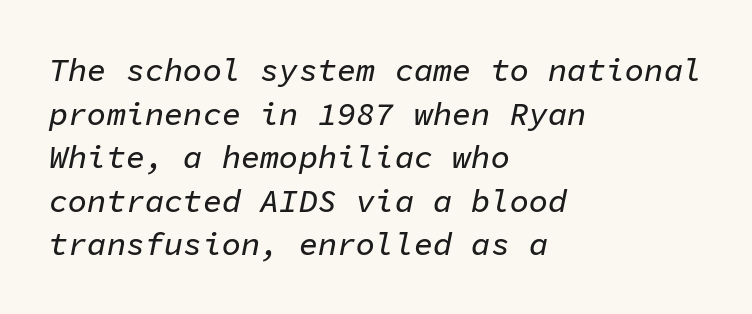
Q: Is the text italic (slanted)? A: Yes, it leans right by about 11 degrees.
Q: Is the text underlined? A: No.
Q: How is the paragraph aligned? A: Left-aligned.
Q: Is the spacing between letters normal or unusually wide? A: Normal.
Q: Is the spacing between lines tight, normal or loose? A: Normal.
Q: Width (condensed, normal, or wide)? A: Normal.
Q: Stroke contrast? A: Low.
Q: x-height? A: Medium.
Q: Monospaced? A: Yes.
